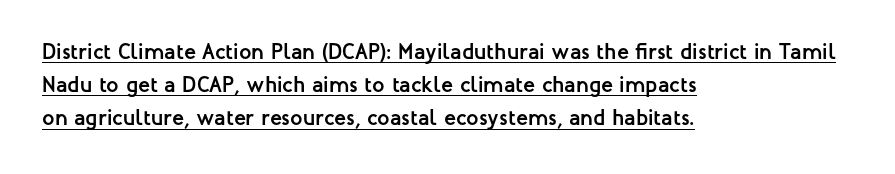
Q: Is the text bold? A: Yes.
Q: Is the text italic (slanted)? A: No, it is upright.
Q: Is the text underlined? A: Yes.
Q: How is the paragraph aligned? A: Left-aligned.
Q: Is the spacing between letters normal or unusually wide? A: Normal.
Q: Is the spacing between lines tight, normal or loose? A: Normal.
